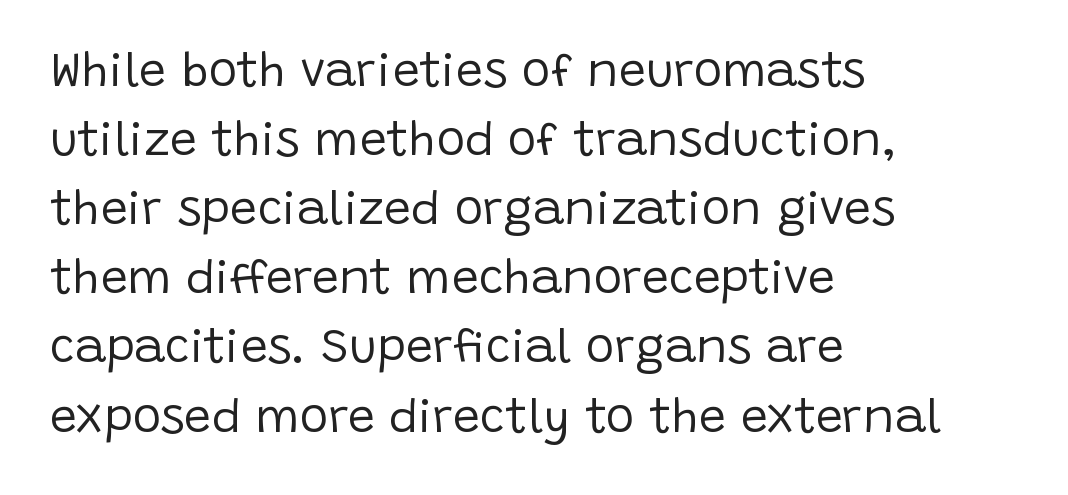
{"serif": "no", "italic": "no", "bold": "no", "weight": "regular", "width": "normal", "stroke_contrast": "low", "x_height": "large", "monospaced": "no", "underline": "no", "align": "left", "line_spacing": "normal", "line_spacing_ratio": 1.44, "letter_spacing": "normal", "letter_spacing_em": 0.0, "glyph_px": 48}
